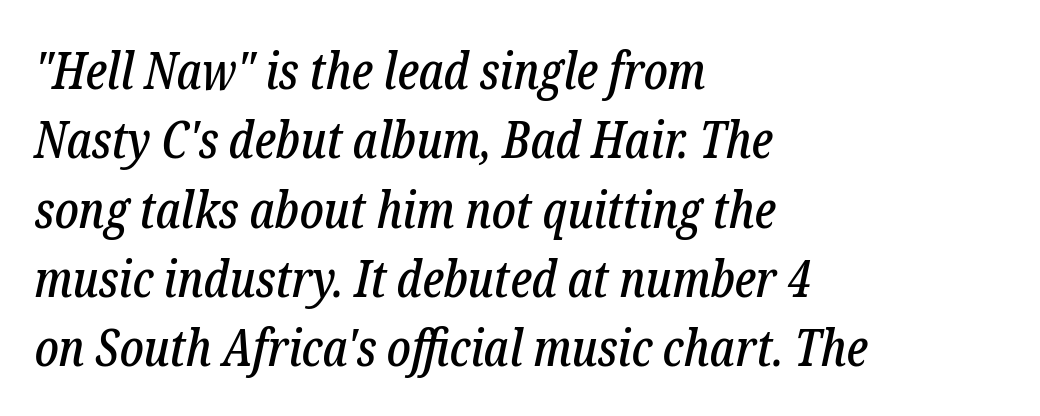
The image shows 51 px condensed serif type, italic (leaning right); set left-aligned, normal line spacing (1.36x), normal letter spacing, not underlined; low stroke contrast and a medium x-height.
